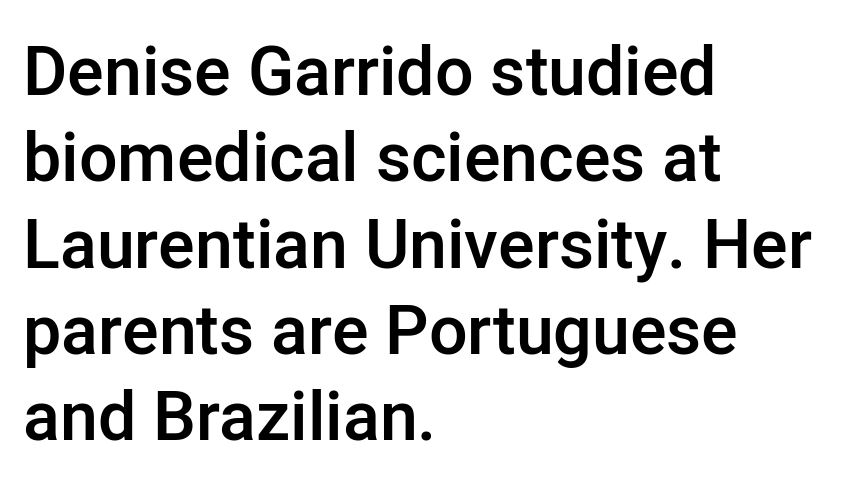
Q: Is the text bold? A: Semi-bold.
Q: Is the text italic (slanted)? A: No, it is upright.
Q: Is the typeface a serif or a sans-serif typeface? A: Sans-serif.
Q: Is the text underlined? A: No.
Q: How is the paragraph aligned? A: Left-aligned.
Q: Is the spacing between letters normal or unusually wide? A: Normal.
Q: Is the spacing between lines tight, normal or loose? A: Normal.
Q: Width (condensed, normal, or wide)? A: Normal.
Q: Stroke contrast? A: Low.
Q: x-height? A: Medium.
Q: Monospaced? A: No.
